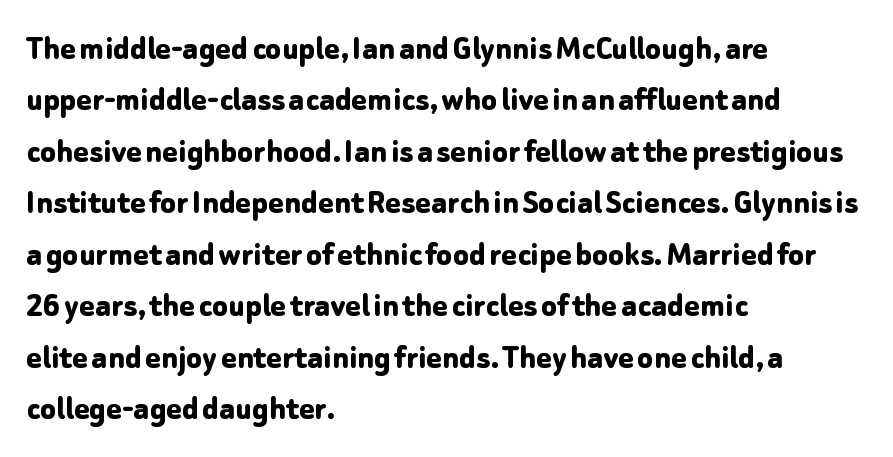
Words appear dense and cohesive because spacing is normal. This sample has the flowing, uneven cadence of proportional lettering. Underline: absent. The text was rendered using a sans face with plain stroke endings. Honestly, the row spacing looks completely unremarkable. Is there any slant? The stems are plumb.
